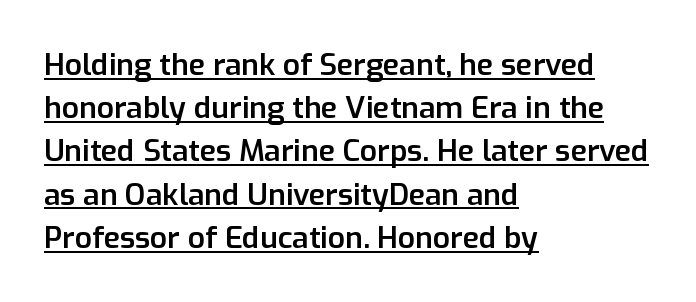
The image shows 30 px semibold sans-serif type, upright; set left-aligned, normal line spacing (1.44x), normal letter spacing, underlined; low stroke contrast and a medium x-height.
